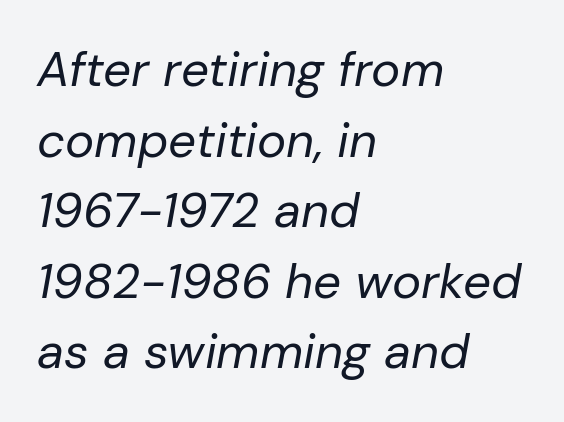
{"italic": "yes", "lean": "right", "slant_degrees": 10, "bold": "no", "weight": "regular", "width": "normal", "stroke_contrast": "low", "x_height": "medium", "monospaced": "no", "underline": "no", "align": "left", "line_spacing": "normal", "line_spacing_ratio": 1.44, "letter_spacing": "normal", "letter_spacing_em": 0.0, "glyph_px": 49}
